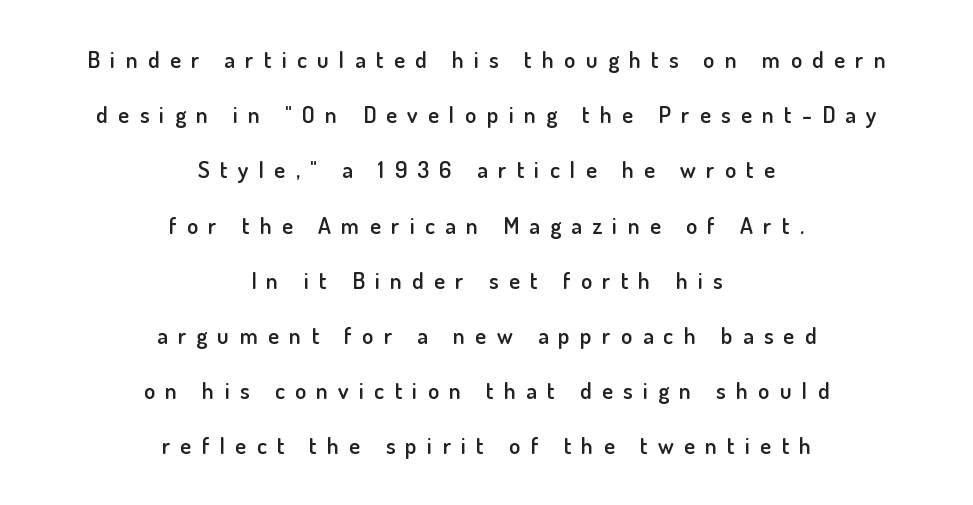
If you measured baseline to baseline, you'd find a long distance. A bit beefed up — I'd call it semibold rather than bold. The axis of the letterforms is exactly vertical. Display-style spreading of the glyphs; the letterfit is very open. Unmarked baselines from the first word to the last.
